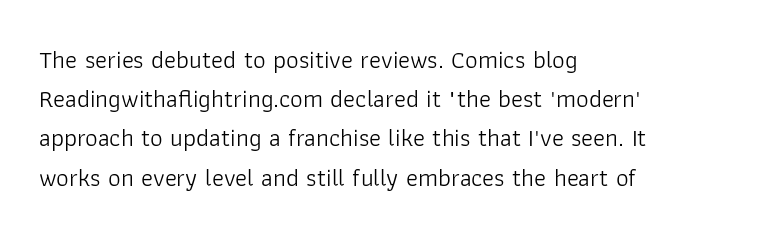
{"italic": "no", "bold": "no", "underline": "no", "align": "left", "line_spacing": "normal", "line_spacing_ratio": 1.57, "letter_spacing": "normal", "letter_spacing_em": 0.0, "glyph_px": 25}
